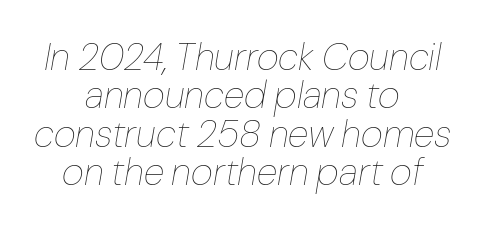
The image shows 38 px thin type, italic (leaning right); set centered, tight line spacing (1.01x), normal letter spacing, not underlined; low stroke contrast and a medium x-height.
